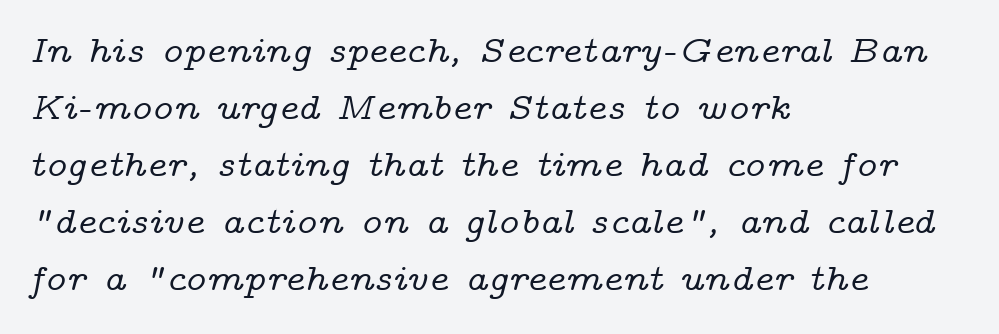
The image shows 38 px wide serif type, italic (leaning right); set left-aligned, normal line spacing (1.5x), normal letter spacing, not underlined; low stroke contrast and a medium x-height.
